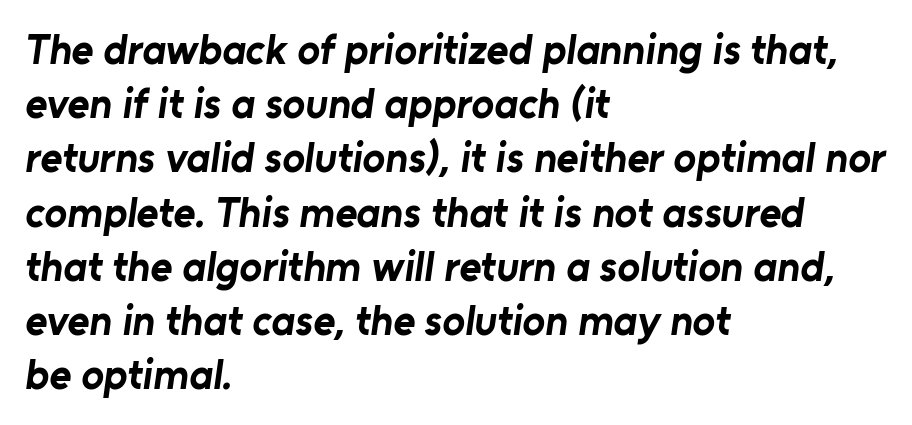
Q: Is the text bold? A: Yes.
Q: Is the typeface a serif or a sans-serif typeface? A: Sans-serif.
Q: Is the text underlined? A: No.
Q: How is the paragraph aligned? A: Left-aligned.
Q: Is the spacing between letters normal or unusually wide? A: Normal.
Q: Is the spacing between lines tight, normal or loose? A: Normal.
Q: Width (condensed, normal, or wide)? A: Normal.
Q: Stroke contrast? A: Low.
Q: x-height? A: Medium.
Q: Monospaced? A: No.
